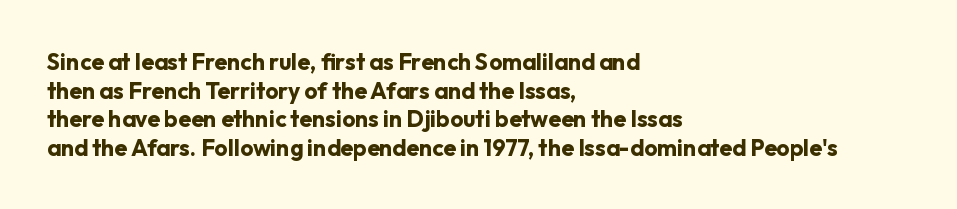
Q: Is the text bold? A: Yes.
Q: Is the text italic (slanted)? A: No, it is upright.
Q: Is the text underlined? A: No.
Q: How is the paragraph aligned? A: Left-aligned.
Q: Is the spacing between letters normal or unusually wide? A: Normal.
